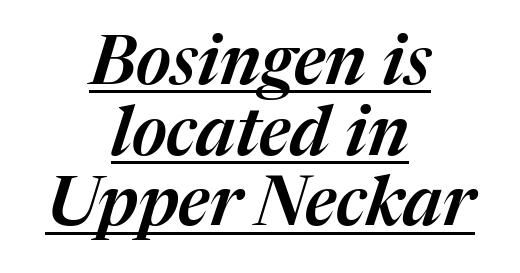
Q: Is the text italic (slanted)? A: Yes, it leans right by about 17 degrees.
Q: Is the text underlined? A: Yes.
Q: How is the paragraph aligned? A: Centered.
Q: Is the spacing between letters normal or unusually wide? A: Normal.
Q: Is the spacing between lines tight, normal or loose? A: Tight.
Q: Width (condensed, normal, or wide)? A: Normal.
Q: Stroke contrast? A: Medium.
Q: x-height? A: Medium.
Q: Monospaced? A: No.
